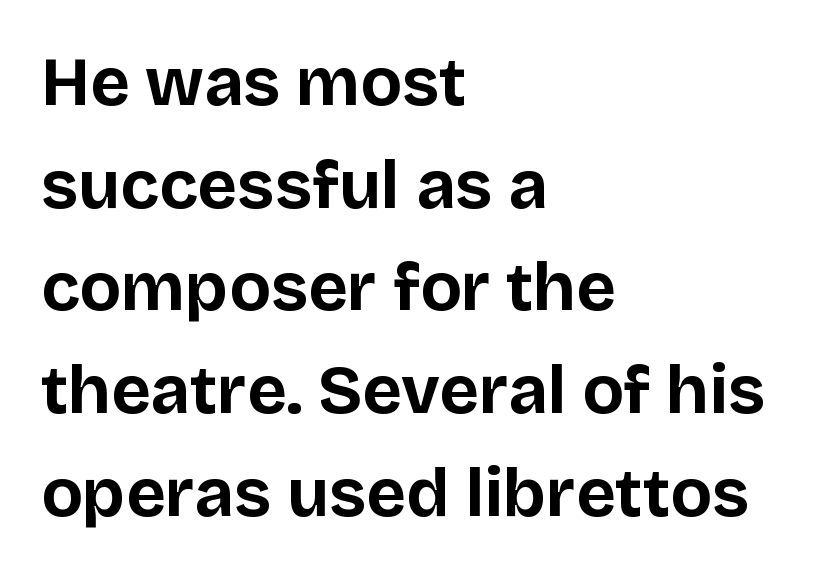
Quick note: underline off. Does the leading feel generous? No, just average. The face used here is proportionally spaced, like ordinary book or web type. Does the type have serifs? No, each stem ends abruptly. If you drew a line through each stem, it would be perfectly vertical.
